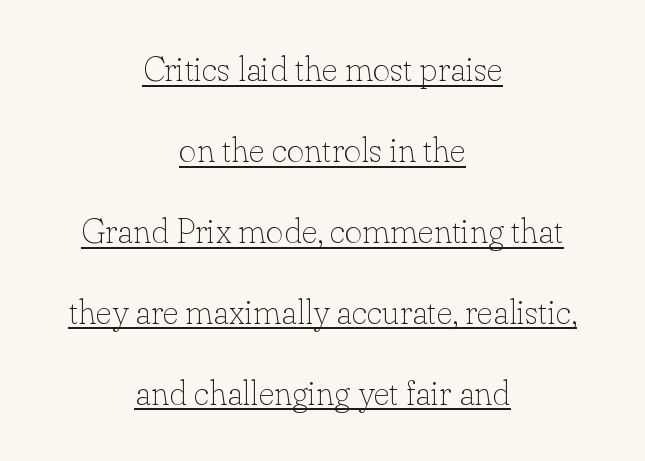
Q: Is the text bold? A: No.
Q: Is the text italic (slanted)? A: No, it is upright.
Q: Is the typeface a serif or a sans-serif typeface? A: Serif.
Q: Is the text underlined? A: Yes.
Q: How is the paragraph aligned? A: Centered.
Q: Is the spacing between letters normal or unusually wide? A: Normal.
Q: Is the spacing between lines tight, normal or loose? A: Loose.
Q: Width (condensed, normal, or wide)? A: Normal.
Q: Stroke contrast? A: Low.
Q: x-height? A: Small.
Q: Monospaced? A: No.
